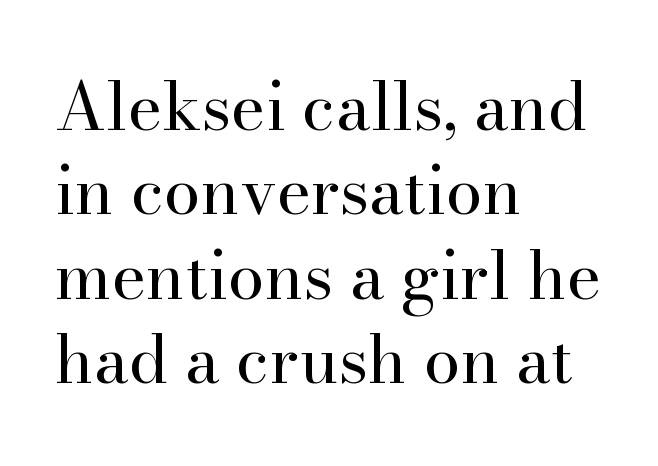
{"serif": "yes", "italic": "no", "bold": "no", "weight": "regular", "width": "normal", "stroke_contrast": "high", "x_height": "small", "monospaced": "no", "underline": "no", "align": "left", "line_spacing": "normal", "line_spacing_ratio": 1.28, "letter_spacing": "normal", "letter_spacing_em": 0.0, "glyph_px": 66}
